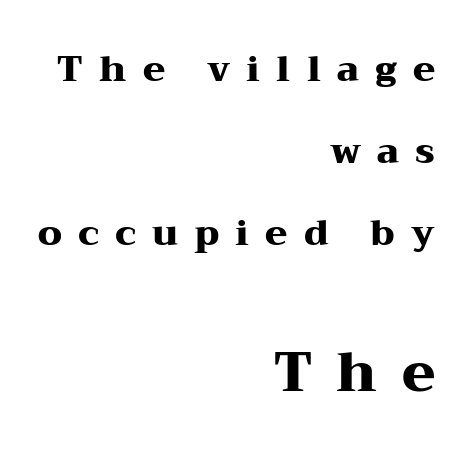
Q: Is the text bold? A: Yes.
Q: Is the text italic (slanted)? A: No, it is upright.
Q: Is the typeface a serif or a sans-serif typeface? A: Serif.
Q: Is the text underlined? A: No.
Q: How is the paragraph aligned? A: Right-aligned.
Q: Is the spacing between letters normal or unusually wide? A: Unusually wide.
Q: Is the spacing between lines tight, normal or loose? A: Loose.
Q: Which block of text is set in a larger size, the first (top) or the second (bottom)? A: The second (bottom) one.
Q: Width (condensed, normal, or wide)? A: Wide.
Q: Stroke contrast? A: Medium.
Q: x-height? A: Medium.
Q: Monospaced? A: No.
